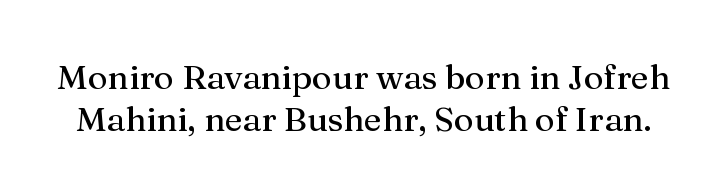
{"serif": "yes", "italic": "no", "width": "normal", "stroke_contrast": "medium", "x_height": "medium", "monospaced": "no", "underline": "no", "line_spacing": "normal", "line_spacing_ratio": 1.25, "letter_spacing": "normal", "letter_spacing_em": 0.0, "glyph_px": 34}
